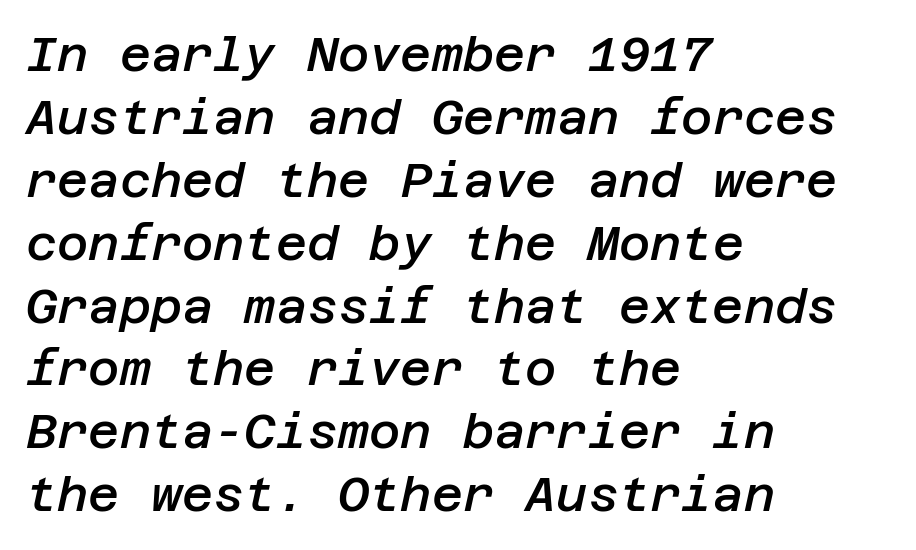
Q: Is the text bold? A: Semi-bold.
Q: Is the text italic (slanted)? A: Yes, it leans right by about 12 degrees.
Q: Is the text underlined? A: No.
Q: How is the paragraph aligned? A: Left-aligned.
Q: Is the spacing between letters normal or unusually wide? A: Normal.
Q: Is the spacing between lines tight, normal or loose? A: Normal.
Q: Width (condensed, normal, or wide)? A: Normal.
Q: Stroke contrast? A: Low.
Q: x-height? A: Large.
